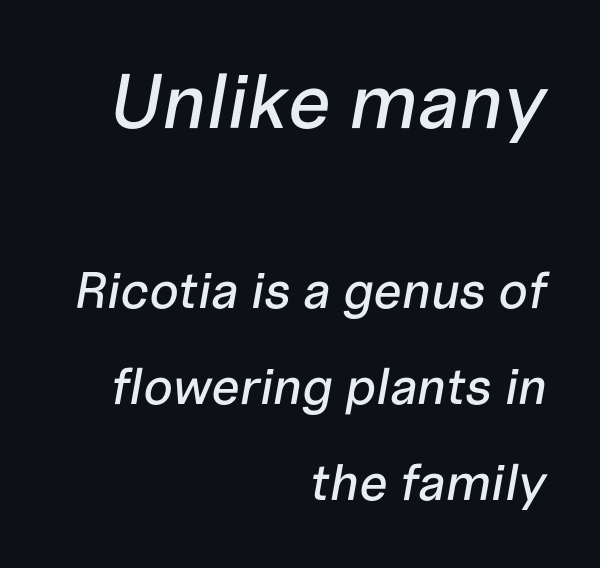
Emphasis-style slanted type is in use. The tracking reads as untouched default to a designer's eye. The baseline area is clear. The designer gave the opening block more size than the closing block. Horizontally, the lines are justified to the trailing edge only.
